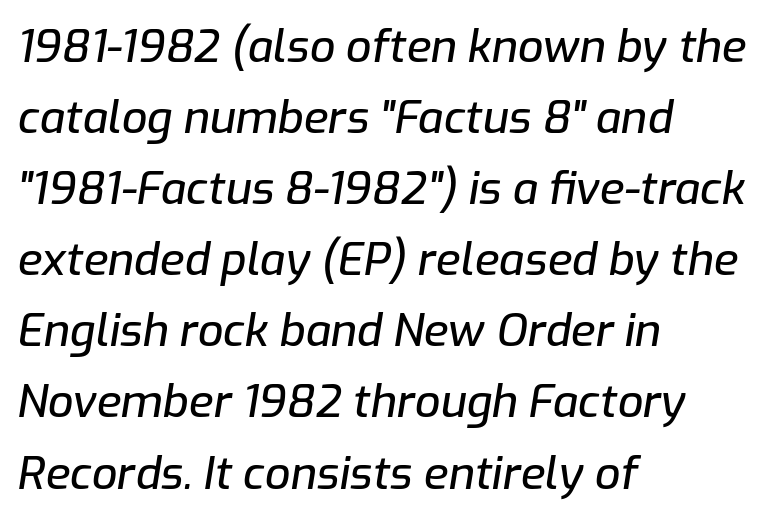
Q: Is the text italic (slanted)? A: Yes, it leans right by about 9 degrees.
Q: Is the text underlined? A: No.
Q: How is the paragraph aligned? A: Left-aligned.
Q: Is the spacing between letters normal or unusually wide? A: Normal.
Q: Is the spacing between lines tight, normal or loose? A: Normal.
Q: Width (condensed, normal, or wide)? A: Normal.
Q: Stroke contrast? A: Low.
Q: x-height? A: Medium.
Q: Monospaced? A: No.
